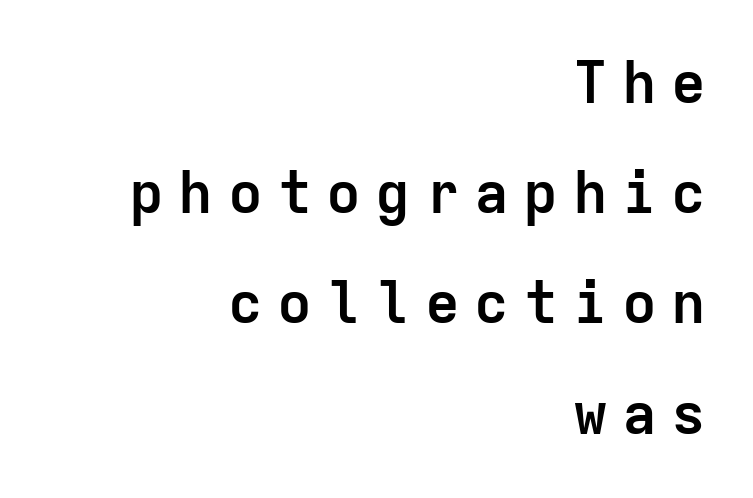
The image shows 58 px semibold sans-serif type, upright, monospaced; set right-aligned, loose line spacing (1.9x), unusually wide letter spacing (+0.25 em), not underlined; low stroke contrast and a medium x-height.
